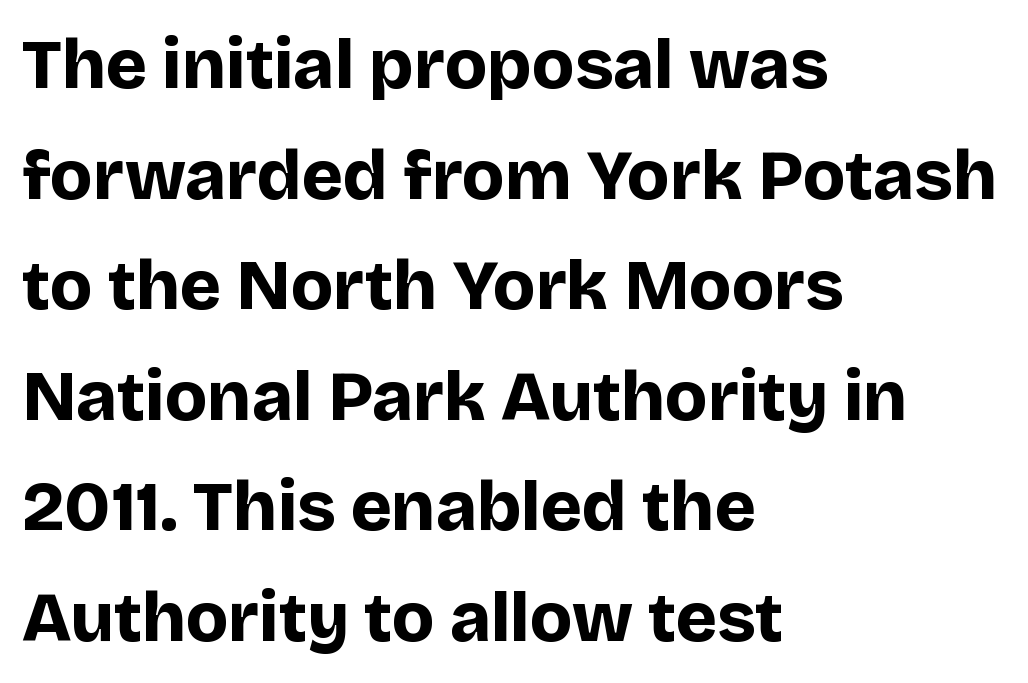
Q: Is the text bold? A: Yes.
Q: Is the text italic (slanted)? A: No, it is upright.
Q: Is the typeface a serif or a sans-serif typeface? A: Sans-serif.
Q: Is the text underlined? A: No.
Q: How is the paragraph aligned? A: Left-aligned.
Q: Is the spacing between letters normal or unusually wide? A: Normal.
Q: Is the spacing between lines tight, normal or loose? A: Normal.
Q: Width (condensed, normal, or wide)? A: Normal.
Q: Stroke contrast? A: Low.
Q: x-height? A: Large.
Q: Monospaced? A: No.
